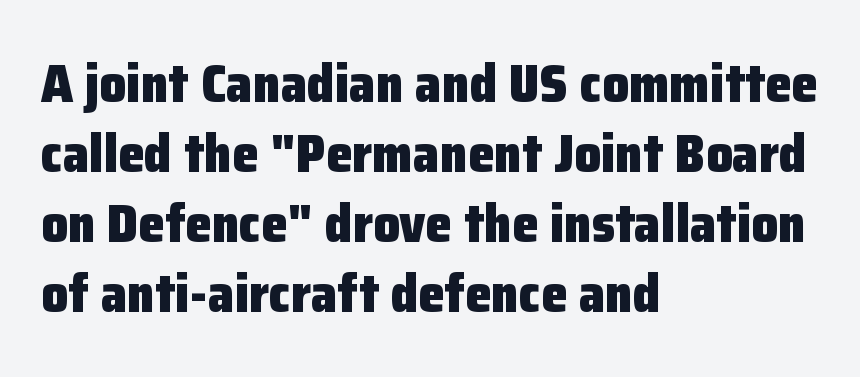
Q: Is the text bold? A: Yes.
Q: Is the text italic (slanted)? A: No, it is upright.
Q: Is the typeface a serif or a sans-serif typeface? A: Sans-serif.
Q: Is the text underlined? A: No.
Q: How is the paragraph aligned? A: Left-aligned.
Q: Is the spacing between letters normal or unusually wide? A: Normal.
Q: Is the spacing between lines tight, normal or loose? A: Normal.
Q: Width (condensed, normal, or wide)? A: Normal.
Q: Stroke contrast? A: Low.
Q: x-height? A: Medium.
Q: Monospaced? A: No.
